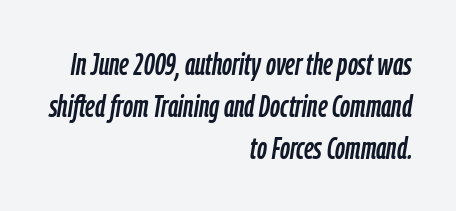
The image shows 31 px condensed type, italic (leaning right); set right-aligned, normal line spacing (1.36x), normal letter spacing, not underlined; low stroke contrast and a medium x-height.
